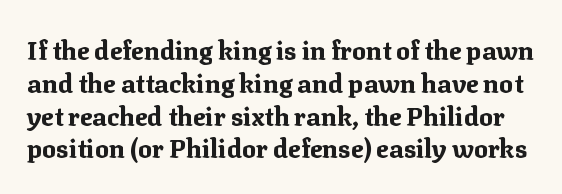
{"italic": "no", "bold": "yes", "underline": "no", "line_spacing": "normal", "line_spacing_ratio": 1.26, "letter_spacing": "normal", "letter_spacing_em": 0.0, "glyph_px": 26}
